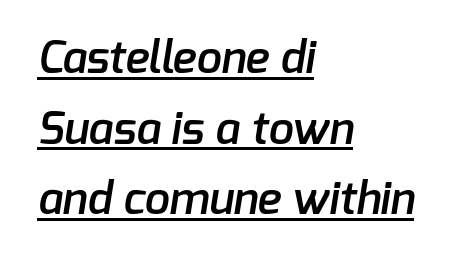
The face used here is a sans, in the tradition of grotesques and geometrics. Baseline-to-baseline distance is the conventional proportion of letter height. These lines are rendered in a variable-pitch font. Somebody hit Ctrl+U on this one — the words are underlined.
